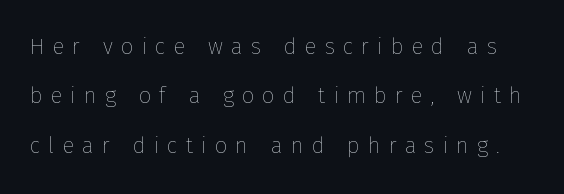
Q: Is the text bold? A: No.
Q: Is the text italic (slanted)? A: No, it is upright.
Q: Is the text underlined? A: No.
Q: Is the spacing between letters normal or unusually wide? A: Unusually wide.
Q: Is the spacing between lines tight, normal or loose? A: Loose.
